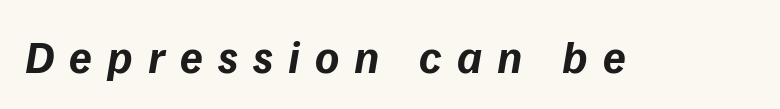
{"serif": "no", "bold": "yes", "weight": "bold", "width": "normal", "stroke_contrast": "low", "x_height": "medium", "monospaced": "no", "underline": "no", "letter_spacing": "wide", "letter_spacing_em": 0.33, "glyph_px": 46}
